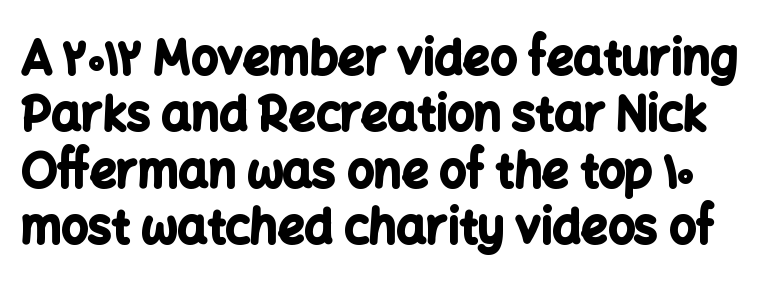
In terms of posture, this sample is upright. This is heavy type, rendered in bold. In terms of letterspacing, this is plain default setting. Lines of text with bare space underneath. Each letter's strokes conclude bluntly, with no projecting serifs.
